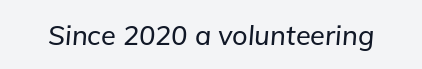
{"italic": "yes", "lean": "right", "slant_degrees": 5, "underline": "no", "letter_spacing": "normal", "letter_spacing_em": 0.0, "glyph_px": 27}
